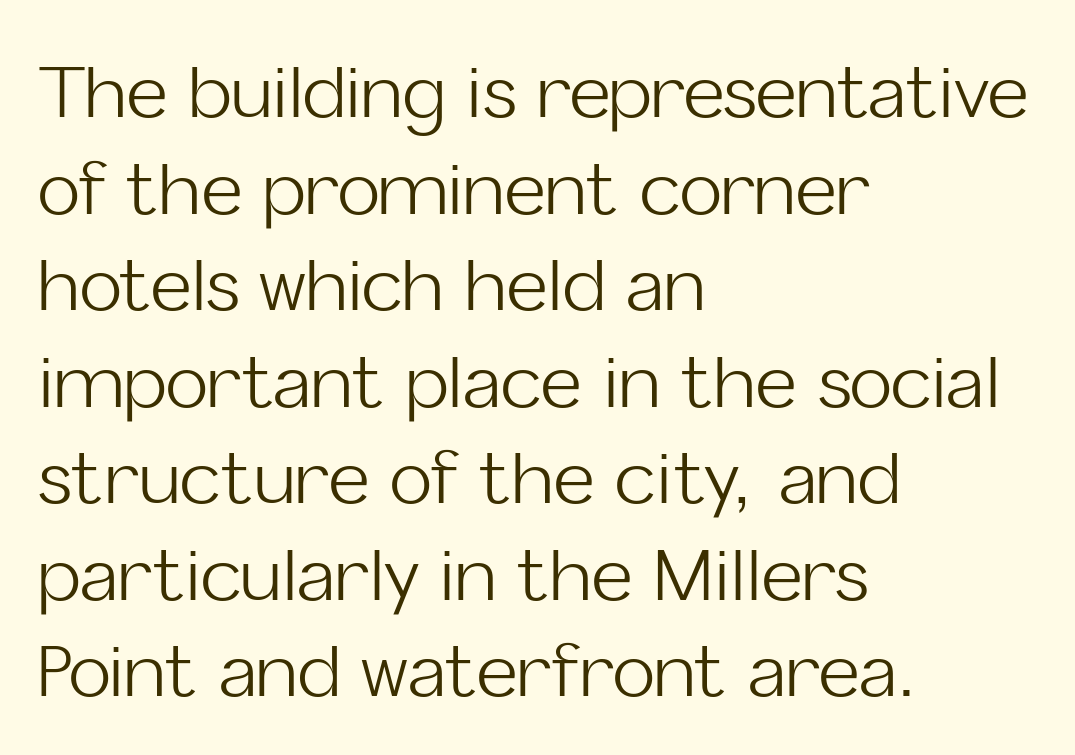
The image shows 71 px light sans-serif type, upright; set left-aligned, normal line spacing (1.36x), normal letter spacing, not underlined; low stroke contrast and a medium x-height.
